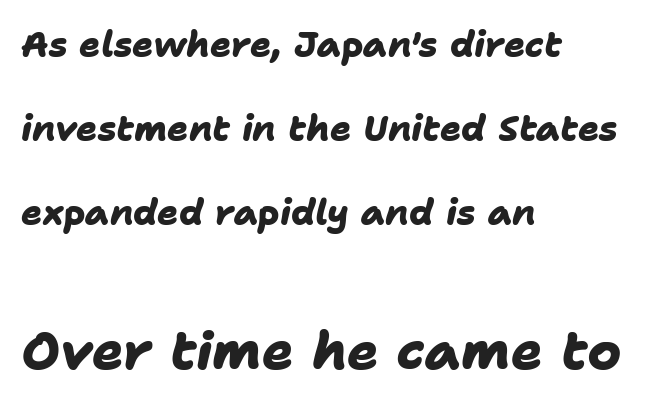
Notice the wide empty band between every row — that's loose leading. The passage is arranged the way most books set body copy — flush left. The letters advance in unequal steps, a hallmark of proportional type. Decoration check: the copy has no underline. Caption: upper text group reduced, lower text group enlarged. Look at the bottom of the vertical strokes: they stop flat, with no serifs.
